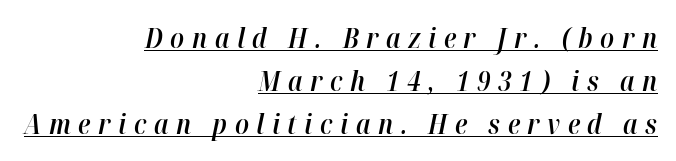
{"italic": "yes", "lean": "right", "slant_degrees": 12, "bold": "semi", "underline": "yes", "align": "right", "line_spacing": "normal", "line_spacing_ratio": 1.59, "letter_spacing": "wide", "letter_spacing_em": 0.28, "glyph_px": 27}
